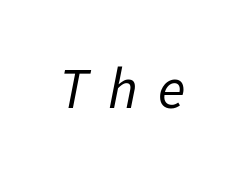
The area under the type is left untouched. Unbolded letterforms with no extra heft. Spacing verdict: proportional, widths tailored to each character. Compared with ordinary roman type, these characters are visibly tilted.
